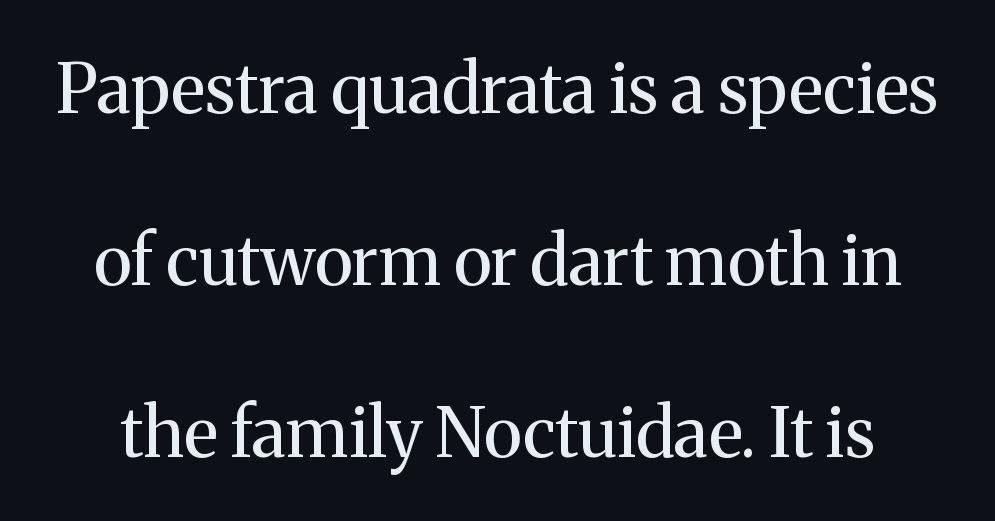
The image shows 69 px regular-weight serif type, upright; set loose line spacing (2.49x), normal letter spacing, not underlined; medium stroke contrast and a medium x-height.
